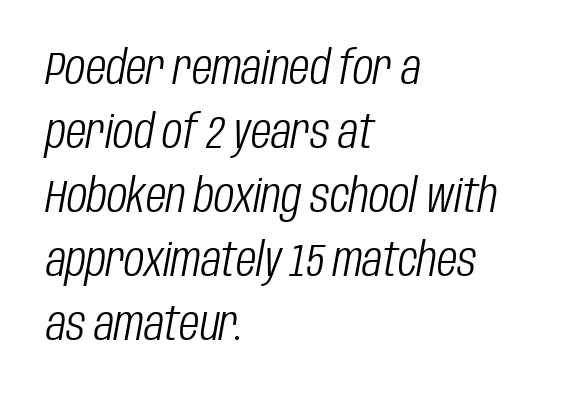
The image shows 47 px light, condensed type, italic (leaning right); set left-aligned, normal line spacing (1.36x), normal letter spacing, not underlined; low stroke contrast and a large x-height.
